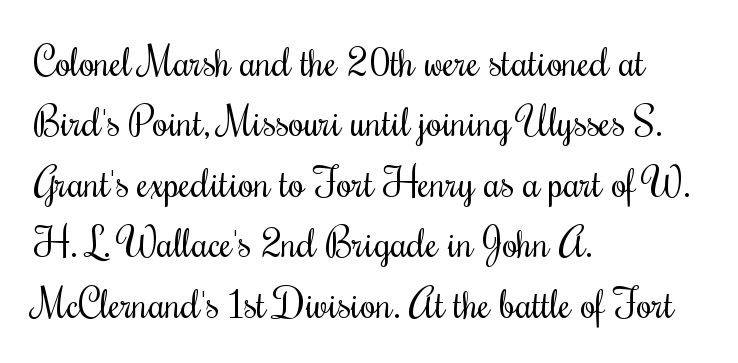
{"serif": "yes", "bold": "no", "weight": "regular", "width": "condensed", "stroke_contrast": "medium", "x_height": "small", "monospaced": "no", "underline": "no", "align": "left", "line_spacing": "normal", "line_spacing_ratio": 1.51, "letter_spacing": "normal", "letter_spacing_em": 0.0, "glyph_px": 40}
